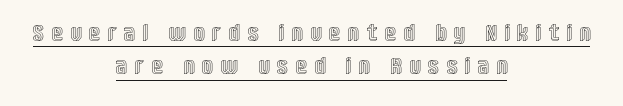
Centered paragraph, ragged on both sides. In designer terms, the underline attribute is active on this setting. A roman cut, with each character standing at attention. The tracking jumps out immediately: characters are airy and widely separated. The designer left line spacing at the default.
